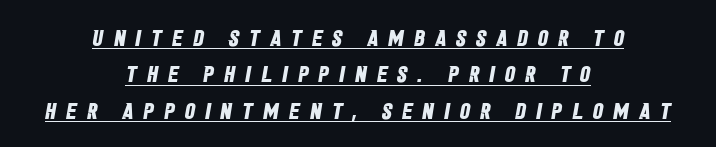
Q: Is the text bold? A: Yes.
Q: Is the text underlined? A: Yes.
Q: How is the paragraph aligned? A: Centered.
Q: Is the spacing between letters normal or unusually wide? A: Unusually wide.
Q: Is the spacing between lines tight, normal or loose? A: Normal.
